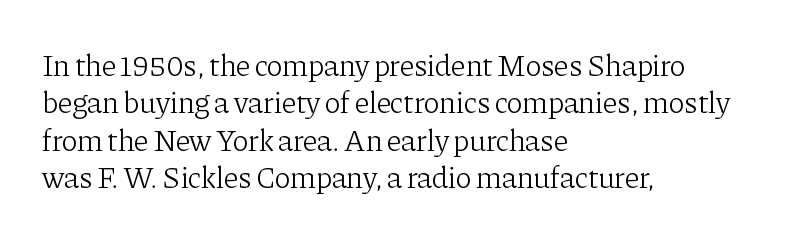
The setting favours the left margin, as ordinary paragraphs usually do. Nope, not italic — everything's standing straight. These lines are composed in type with serifs. What's the leading like? Ordinary, nothing unusual. Character widths vary here, with narrow letters taking less room than wide ones. Clear beneath every line of the passage.
